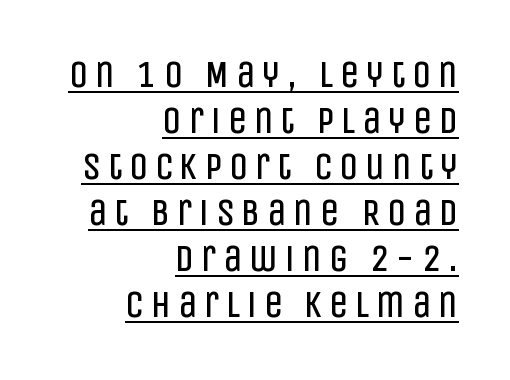
Q: Is the text bold? A: No.
Q: Is the text italic (slanted)? A: No, it is upright.
Q: Is the typeface a serif or a sans-serif typeface? A: Sans-serif.
Q: Is the text underlined? A: Yes.
Q: How is the paragraph aligned? A: Right-aligned.
Q: Width (condensed, normal, or wide)? A: Condensed.
Q: Stroke contrast? A: Low.
Q: x-height? A: Large.
Q: Monospaced? A: No.
